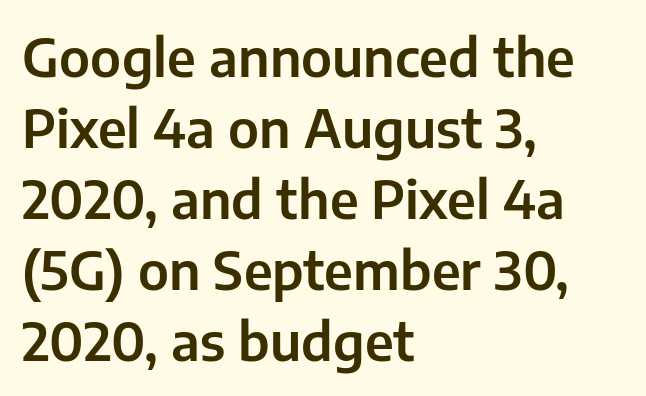
The image shows 53 px sans-serif type, upright; set left-aligned, normal line spacing (1.34x), normal letter spacing, not underlined; low stroke contrast and a medium x-height.
